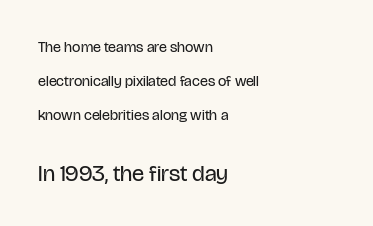
{"italic": "no", "bold": "no", "underline": "no", "align": "left", "line_spacing": "loose", "line_spacing_ratio": 2.27, "letter_spacing": "normal", "letter_spacing_em": 0.0, "larger_block": "second", "size_ratio": 1.53, "glyph_px": 23}
